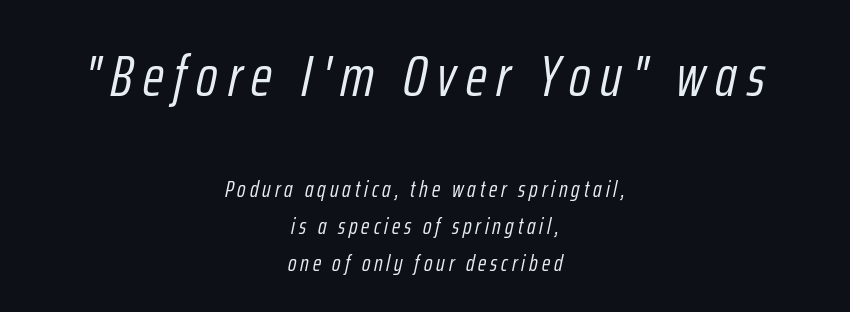
Compared with ordinary roman type, these characters are visibly tilted. The passage shown is typed in a proportional face where columns would drift. The baseline area is clear. Typeset on center — no edge is straight.
